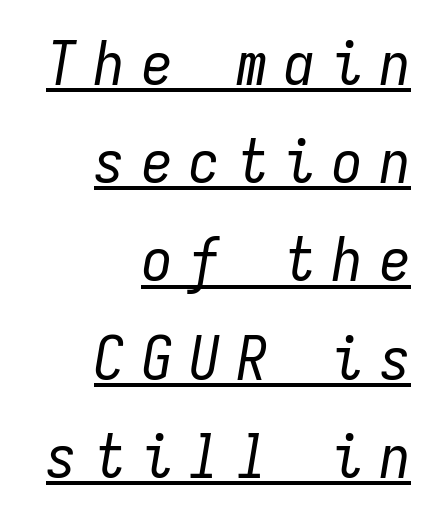
The image shows 61 px regular-weight, condensed type, italic (leaning right), monospaced; set right-aligned, normal line spacing (1.61x), unusually wide letter spacing (+0.28 em), underlined; low stroke contrast and a medium x-height.
